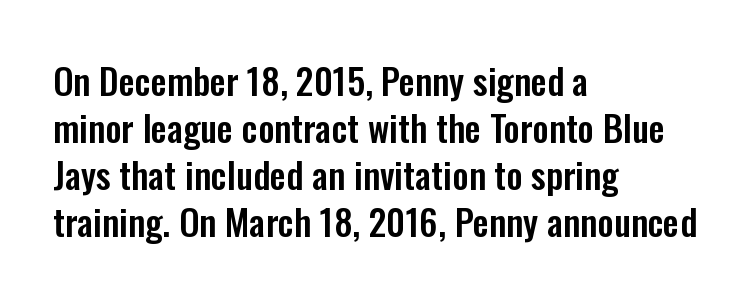
The image shows 36 px condensed sans-serif type, upright; set left-aligned, normal line spacing (1.31x), normal letter spacing, not underlined; low stroke contrast and a medium x-height.
